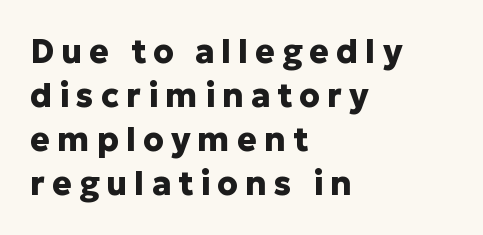
Line beginnings align vertically; line endings do not. Short note: letters widely spaced. Font category for this specimen: sans-serif. Vertical strokes here are truly vertical.
